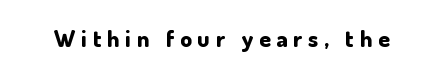
The image shows 23 px bold type, upright; set unusually wide letter spacing (+0.26 em), not underlined.
